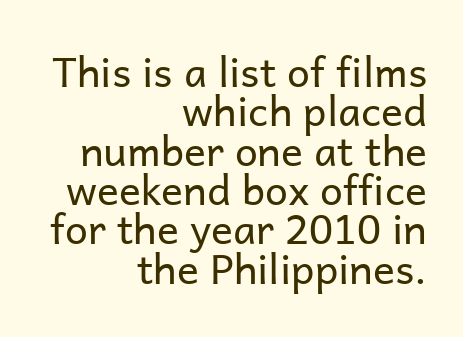
Q: Is the text bold? A: No.
Q: Is the text italic (slanted)? A: No, it is upright.
Q: Is the typeface a serif or a sans-serif typeface? A: Sans-serif.
Q: Is the text underlined? A: No.
Q: How is the paragraph aligned? A: Right-aligned.
Q: Is the spacing between letters normal or unusually wide? A: Normal.
Q: Is the spacing between lines tight, normal or loose? A: Tight.
Q: Width (condensed, normal, or wide)? A: Normal.
Q: Stroke contrast? A: Low.
Q: x-height? A: Medium.
Q: Monospaced? A: No.
